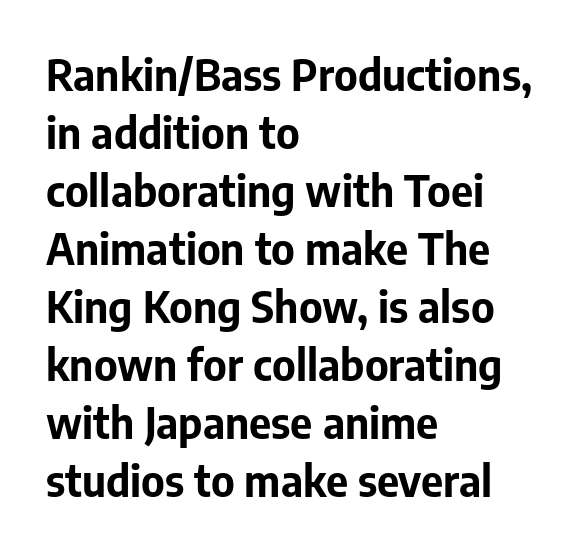
Q: Is the text bold? A: Yes.
Q: Is the text italic (slanted)? A: No, it is upright.
Q: Is the typeface a serif or a sans-serif typeface? A: Sans-serif.
Q: Is the text underlined? A: No.
Q: How is the paragraph aligned? A: Left-aligned.
Q: Is the spacing between letters normal or unusually wide? A: Normal.
Q: Is the spacing between lines tight, normal or loose? A: Normal.
Q: Width (condensed, normal, or wide)? A: Normal.
Q: Stroke contrast? A: Low.
Q: x-height? A: Medium.
Q: Monospaced? A: No.
